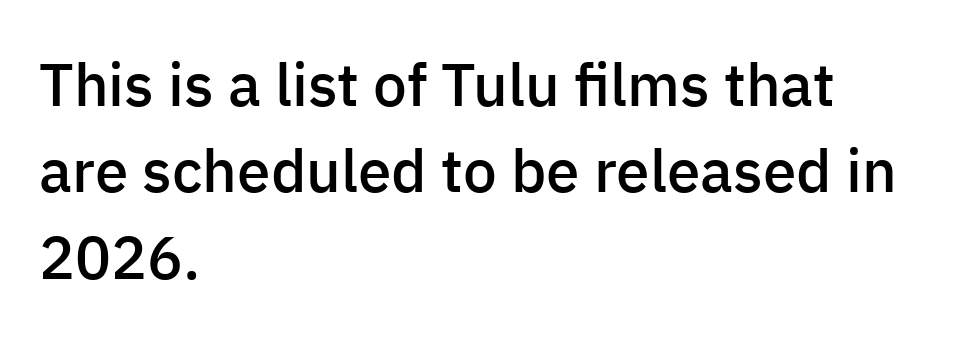
The image shows 60 px semibold sans-serif type, upright; set left-aligned, normal line spacing (1.44x), normal letter spacing, not underlined; low stroke contrast and a medium x-height.
